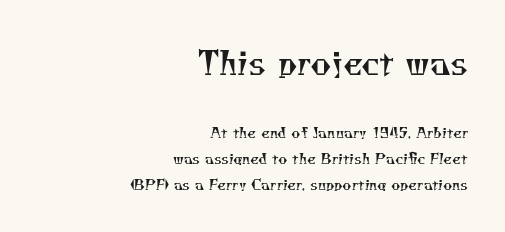
Q: Is the text bold? A: No.
Q: Is the typeface a serif or a sans-serif typeface? A: Serif.
Q: Is the text underlined? A: No.
Q: How is the paragraph aligned? A: Right-aligned.
Q: Is the spacing between letters normal or unusually wide? A: Normal.
Q: Which block of text is set in a larger size, the first (top) or the second (bottom)? A: The first (top) one.
Q: Width (condensed, normal, or wide)? A: Normal.
Q: Stroke contrast? A: Medium.
Q: x-height? A: Small.
Q: Monospaced? A: No.
